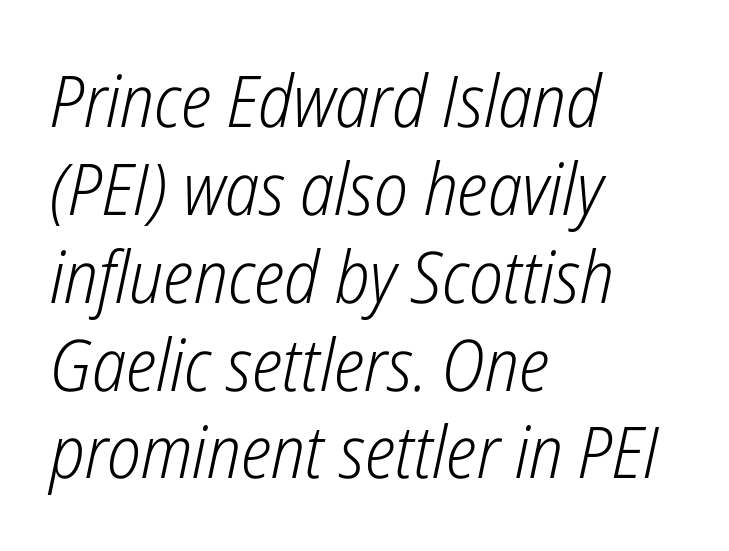
{"italic": "yes", "lean": "right", "slant_degrees": 12, "bold": "no", "weight": "light", "width": "condensed", "stroke_contrast": "low", "x_height": "medium", "monospaced": "no", "underline": "no", "align": "left", "line_spacing_ratio": 1.22, "letter_spacing": "normal", "letter_spacing_em": 0.0, "glyph_px": 72}
